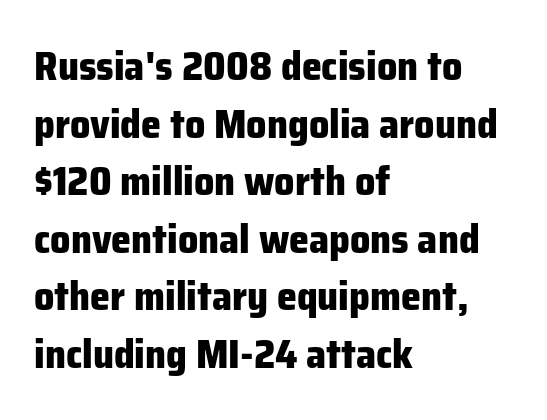
Q: Is the text bold? A: Yes.
Q: Is the text italic (slanted)? A: No, it is upright.
Q: Is the typeface a serif or a sans-serif typeface? A: Sans-serif.
Q: Is the text underlined? A: No.
Q: How is the paragraph aligned? A: Left-aligned.
Q: Is the spacing between letters normal or unusually wide? A: Normal.
Q: Is the spacing between lines tight, normal or loose? A: Normal.
Q: Width (condensed, normal, or wide)? A: Normal.
Q: Stroke contrast? A: Low.
Q: x-height? A: Medium.
Q: Monospaced? A: No.
